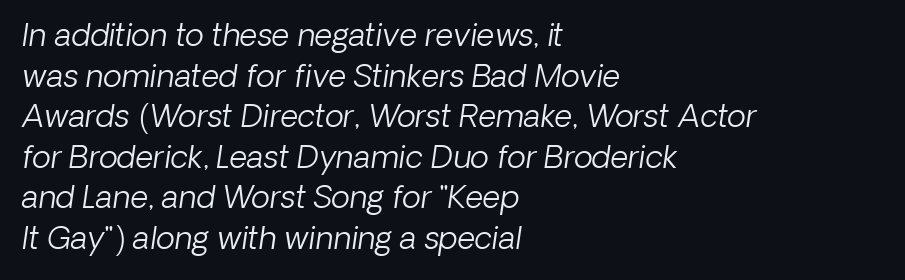
Q: Is the text bold? A: No.
Q: Is the text italic (slanted)? A: Yes, it leans right by about 8 degrees.
Q: Is the text underlined? A: No.
Q: How is the paragraph aligned? A: Left-aligned.
Q: Is the spacing between letters normal or unusually wide? A: Normal.
Q: Is the spacing between lines tight, normal or loose? A: Normal.
Q: Width (condensed, normal, or wide)? A: Normal.
Q: Stroke contrast? A: Low.
Q: x-height? A: Medium.
Q: Monospaced? A: No.
